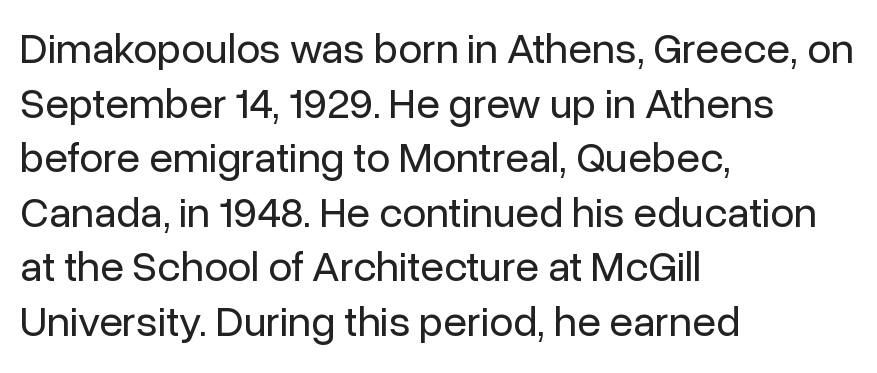
The image shows 43 px regular-weight sans-serif type, upright; set left-aligned, normal line spacing (1.27x), normal letter spacing, not underlined; low stroke contrast and a medium x-height.
